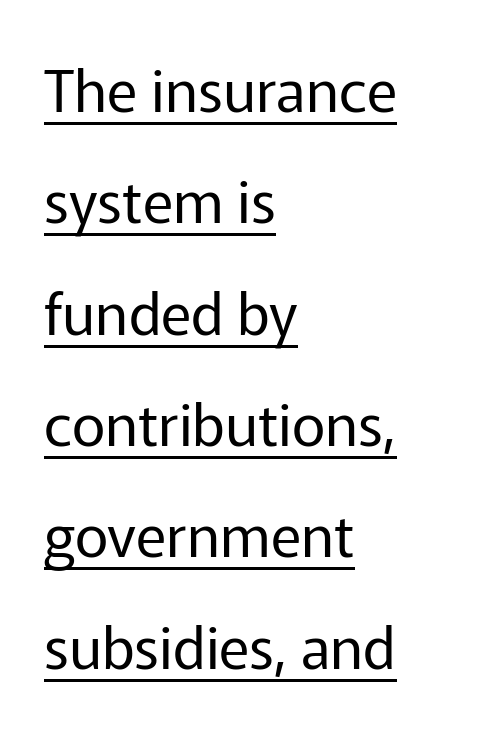
Q: Is the text bold? A: No.
Q: Is the text italic (slanted)? A: No, it is upright.
Q: Is the typeface a serif or a sans-serif typeface? A: Sans-serif.
Q: Is the text underlined? A: Yes.
Q: How is the paragraph aligned? A: Left-aligned.
Q: Is the spacing between letters normal or unusually wide? A: Normal.
Q: Is the spacing between lines tight, normal or loose? A: Loose.
Q: Width (condensed, normal, or wide)? A: Normal.
Q: Stroke contrast? A: Low.
Q: x-height? A: Medium.
Q: Monospaced? A: No.
